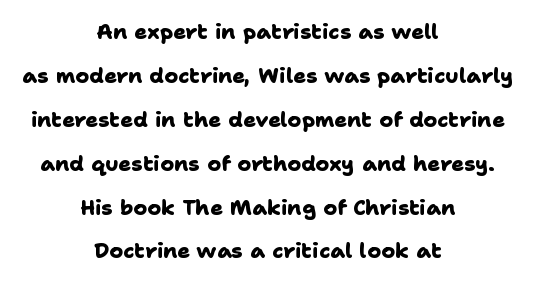
Q: Is the text bold? A: Yes.
Q: Is the text underlined? A: No.
Q: How is the paragraph aligned? A: Centered.
Q: Is the spacing between letters normal or unusually wide? A: Normal.
Q: Is the spacing between lines tight, normal or loose? A: Loose.
